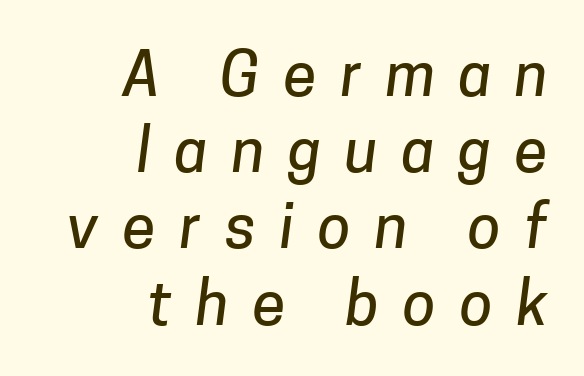
{"serif": "no", "width": "normal", "stroke_contrast": "low", "x_height": "medium", "monospaced": "no", "underline": "no", "align": "right", "line_spacing": "normal", "line_spacing_ratio": 1.27, "letter_spacing": "wide", "letter_spacing_em": 0.4, "glyph_px": 60}
